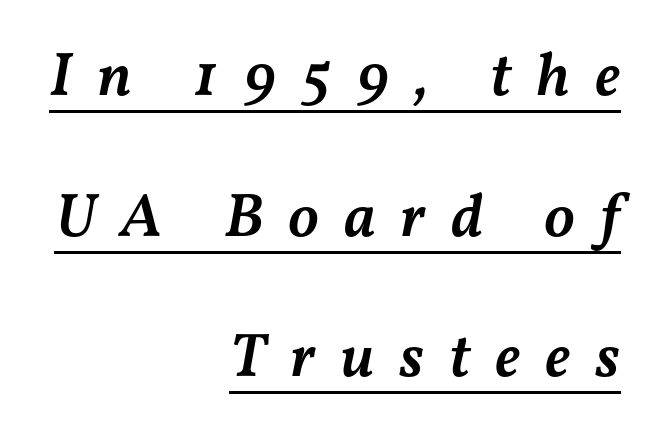
The image shows 62 px semibold type, italic (leaning right); set right-aligned, loose line spacing (2.27x), unusually wide letter spacing (+0.4 em), underlined; medium stroke contrast and a medium x-height.
